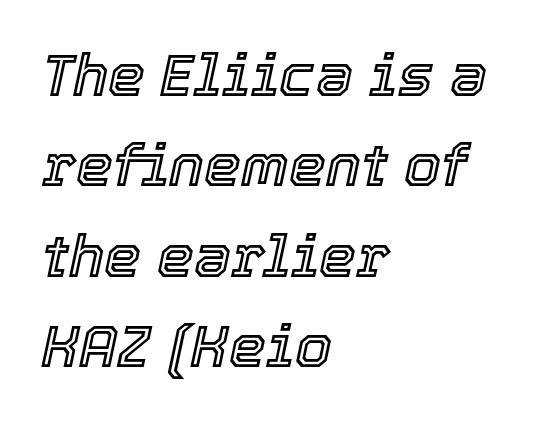
The face used here is proportionally spaced, like ordinary book or web type. This sample uses an oblique cut, with every glyph tilted off the vertical. The horizontal fit of the characters is conventional and even. This sample keeps an unexceptional amount of space between lines. Horizontal alignment here is leftward, the default for most running prose.
